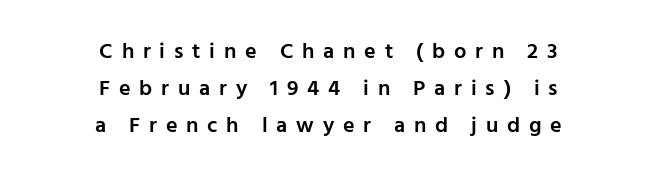
{"italic": "no", "bold": "semi", "underline": "no", "align": "center", "line_spacing": "normal", "line_spacing_ratio": 1.68, "letter_spacing": "wide", "letter_spacing_em": 0.4, "glyph_px": 22}
